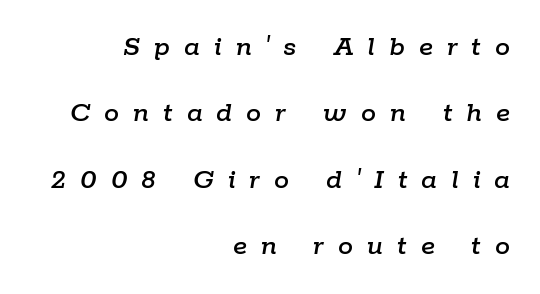
Q: Is the text italic (slanted)? A: Yes, it leans right by about 9 degrees.
Q: Is the text underlined? A: No.
Q: How is the paragraph aligned? A: Right-aligned.
Q: Is the spacing between letters normal or unusually wide? A: Unusually wide.
Q: Is the spacing between lines tight, normal or loose? A: Loose.
Q: Width (condensed, normal, or wide)? A: Normal.
Q: Stroke contrast? A: Low.
Q: x-height? A: Medium.
Q: Monospaced? A: No.
